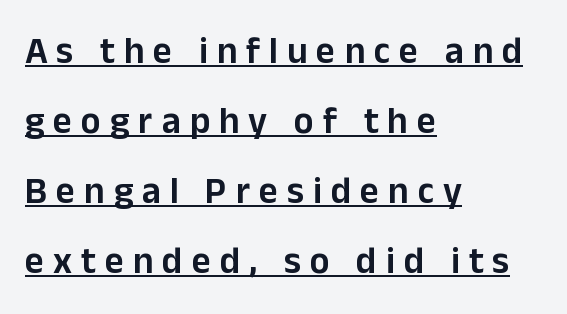
The image shows 37 px sans-serif type, upright; set left-aligned, line spacing 1.89x, unusually wide letter spacing (+0.24 em), underlined; low stroke contrast and a medium x-height.
